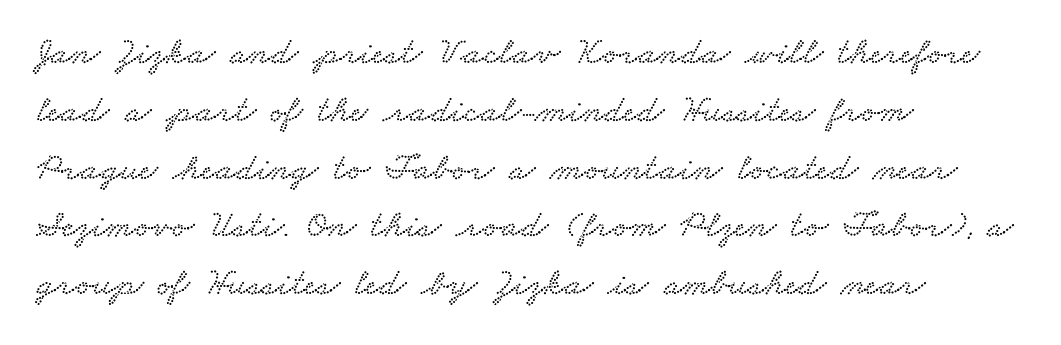
{"serif": "yes", "width": "wide", "stroke_contrast": "low", "x_height": "small", "monospaced": "no", "underline": "no", "align": "left", "line_spacing": "normal", "line_spacing_ratio": 1.52, "letter_spacing": "normal", "letter_spacing_em": 0.0, "glyph_px": 38}
